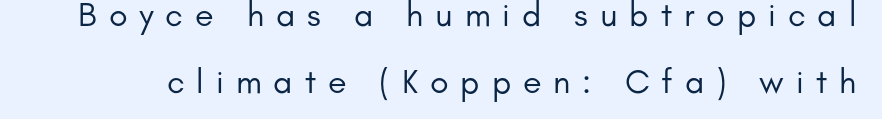
The image shows 34 px regular-weight sans-serif type, upright; set loose line spacing (1.97x), unusually wide letter spacing (+0.35 em), not underlined; low stroke contrast and a small x-height.
